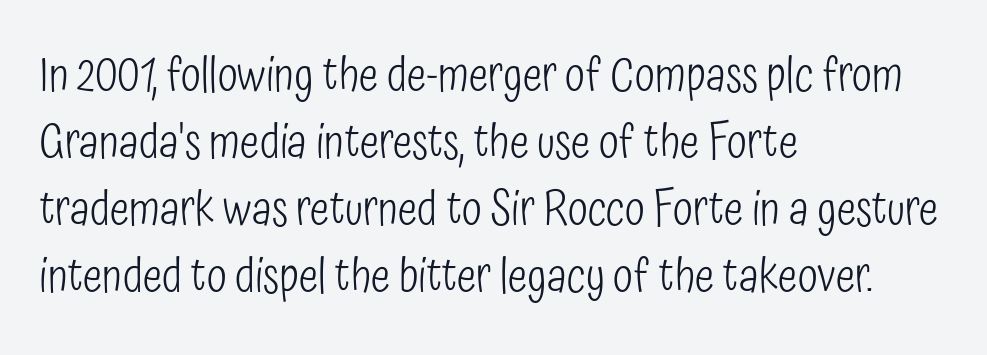
Serifs: no, the terminals of the letterforms are clean. Whoever set this chose a conventional vertical rhythm. The baseline area is clear. There is no visible air inserted between adjacent glyphs. This sample has the flowing, uneven cadence of proportional lettering. In terms of posture, this sample is upright.
